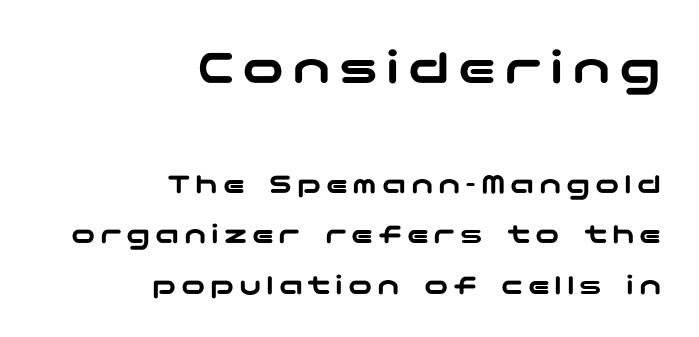
Quick note: not italic, upright. A bare baseline throughout the passage. Interline gaps are of average width in this sample. Which of the two is more prominent by size? The first, at the top. Note: no serifs on the glyphs. Short and long lines alike share a common ending point at right.
